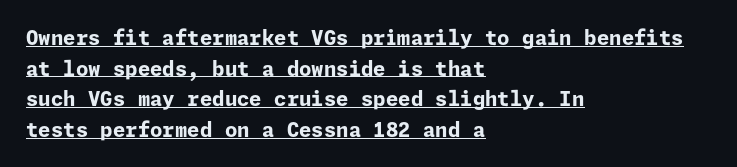
The image shows 20 px bold type, upright; set left-aligned, normal line spacing (1.53x), normal letter spacing, underlined.
